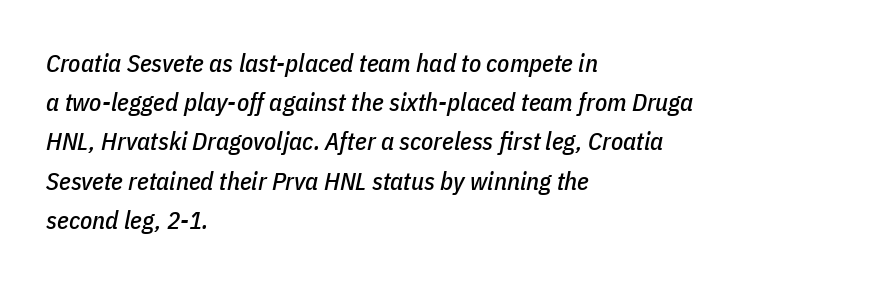
The image shows 25 px text type, italic (leaning right); set left-aligned, normal line spacing (1.57x), normal letter spacing, not underlined.
